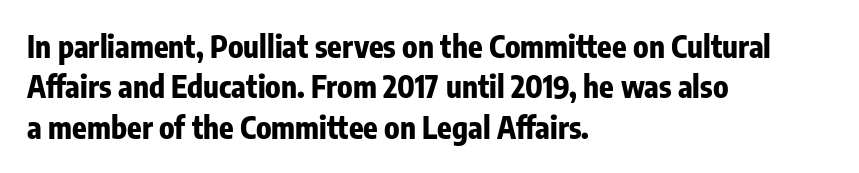
The image shows 30 px bold, condensed sans-serif type, upright; set left-aligned, normal line spacing (1.35x), normal letter spacing, not underlined; low stroke contrast and a medium x-height.
